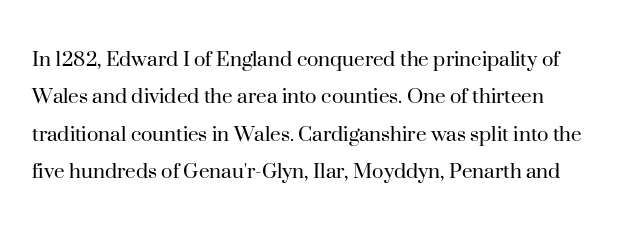
Weight: regular or lighter. The vertical gap from one line to the next is medium. The letterforms sit shoulder to shoulder at normal distance. Rule under the text: the space is simply empty.
